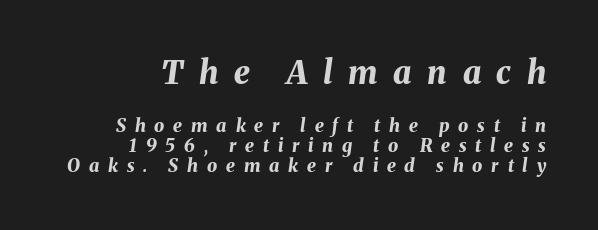
Q: Is the text bold? A: Yes.
Q: Is the text italic (slanted)? A: Yes, it leans right by about 8 degrees.
Q: Is the text underlined? A: No.
Q: How is the paragraph aligned? A: Right-aligned.
Q: Is the spacing between letters normal or unusually wide? A: Unusually wide.
Q: Is the spacing between lines tight, normal or loose? A: Tight.
Q: Which block of text is set in a larger size, the first (top) or the second (bottom)? A: The first (top) one.
Q: Width (condensed, normal, or wide)? A: Normal.
Q: Stroke contrast? A: Medium.
Q: x-height? A: Medium.
Q: Monospaced? A: No.
